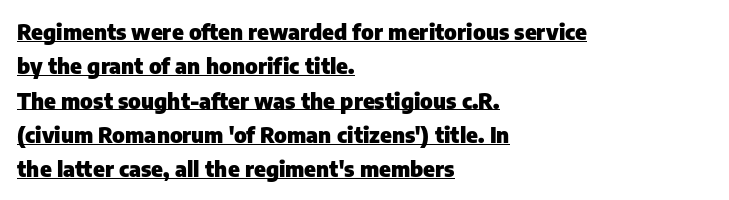
Caption: bold face, heavy strokes. You can tell it's not italic because the verticals are truly vertical. The rows are spaced the way most documents space them. This rendering leaves character spacing at its baseline value.
